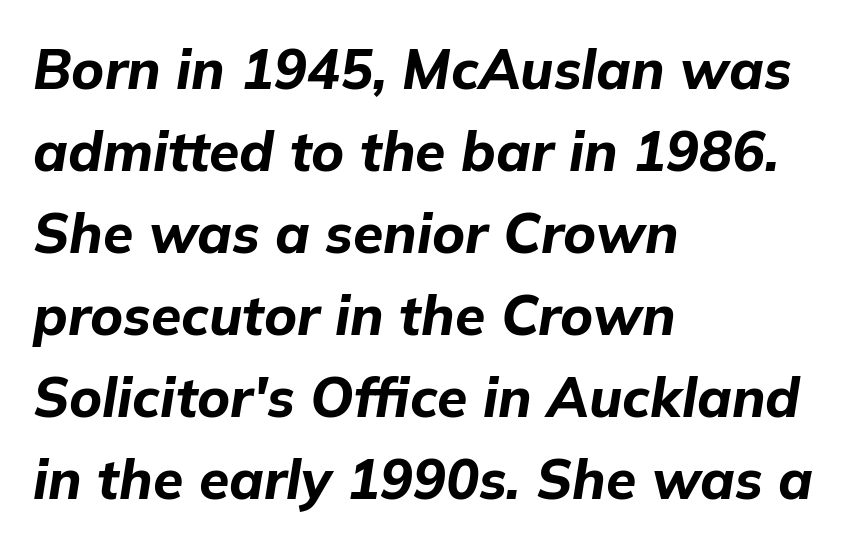
{"italic": "yes", "lean": "right", "slant_degrees": 9, "bold": "yes", "weight": "bold", "width": "normal", "stroke_contrast": "low", "x_height": "medium", "monospaced": "no", "underline": "no", "align": "left", "line_spacing": "normal", "line_spacing_ratio": 1.49, "letter_spacing": "normal", "letter_spacing_em": 0.0, "glyph_px": 55}
